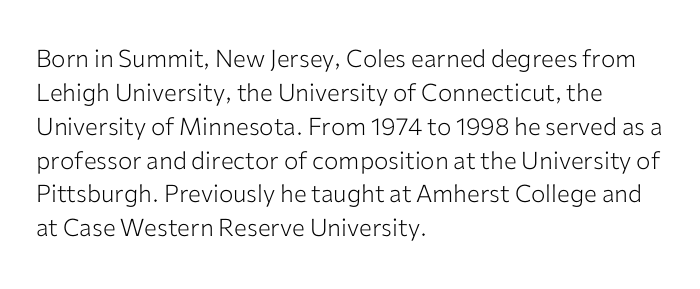
The image shows 24 px text type, upright; set left-aligned, normal line spacing (1.41x), normal letter spacing, not underlined.
